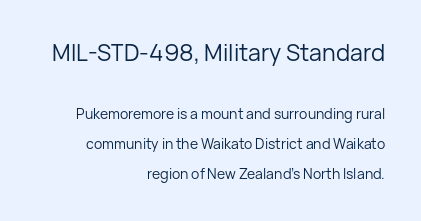
Anything drawn beneath the words? Only blank space. Layout note: lines flush right. Characters follow at the spacing the type designer built in. Designer's note — italics off, roman on. The letters look calm and open, with moderate or lighter stems.
